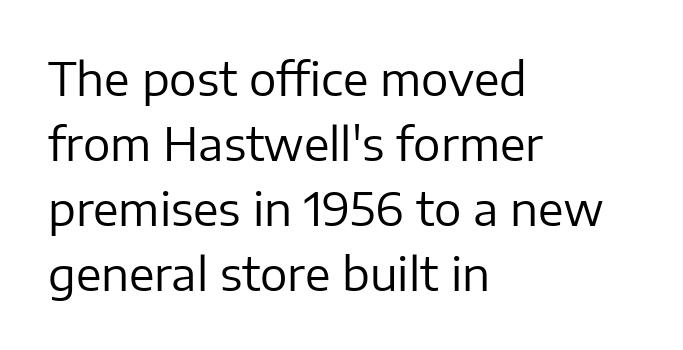
The image shows 46 px regular-weight sans-serif type, upright; set left-aligned, normal line spacing (1.41x), normal letter spacing, not underlined; low stroke contrast and a medium x-height.
